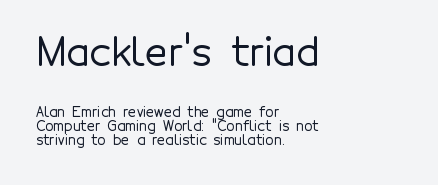
The image shows 39 px sans-serif type, upright; set left-aligned, tight line spacing (0.99x), normal letter spacing, not underlined; the first (top) block is 2.79x larger; a medium x-height.
